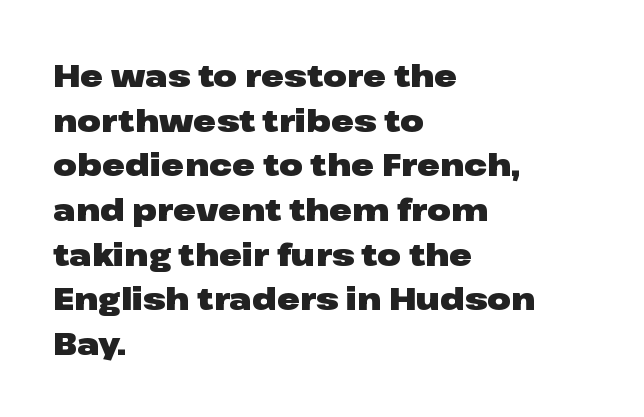
{"serif": "no", "italic": "no", "bold": "yes", "weight": "heavy", "width": "wide", "stroke_contrast": "low", "x_height": "medium", "monospaced": "no", "underline": "no", "align": "left", "line_spacing": "normal", "line_spacing_ratio": 1.44, "letter_spacing": "normal", "letter_spacing_em": 0.0, "glyph_px": 31}
